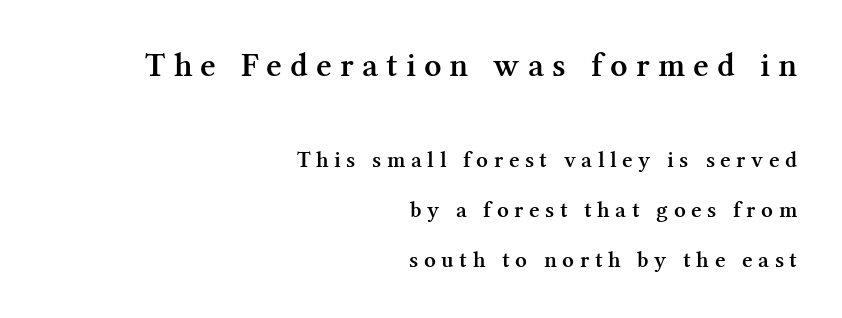
The image shows 34 px semibold serif type, upright; set right-aligned, loose line spacing (2.17x), unusually wide letter spacing (+0.24 em), not underlined; the first (top) block is 1.48x larger; medium stroke contrast and a medium x-height.
